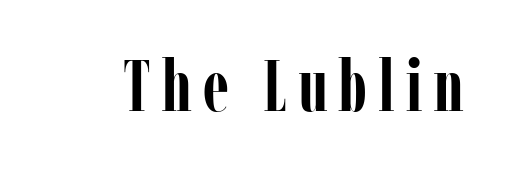
The image shows 72 px semibold, condensed serif type, upright; set not underlined; low stroke contrast and a medium x-height.
